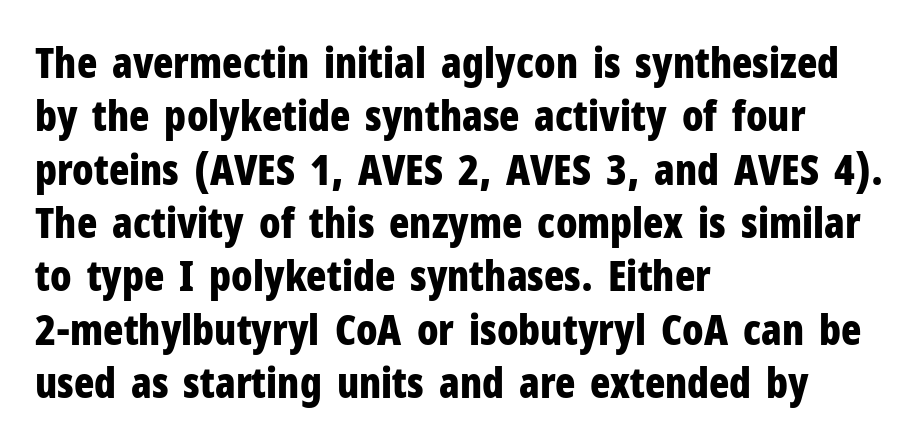
The image shows 42 px bold, condensed sans-serif type, upright; set left-aligned, normal line spacing (1.27x), normal letter spacing, not underlined; low stroke contrast and a medium x-height.
